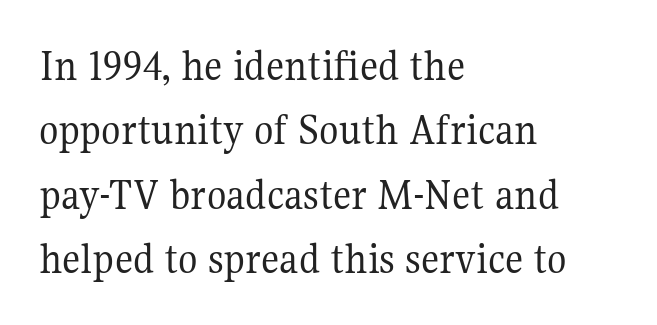
{"serif": "yes", "italic": "no", "bold": "no", "weight": "regular", "width": "normal", "stroke_contrast": "medium", "x_height": "medium", "monospaced": "no", "underline": "no", "align": "left", "line_spacing": "normal", "line_spacing_ratio": 1.43, "letter_spacing": "normal", "letter_spacing_em": 0.0, "glyph_px": 45}
